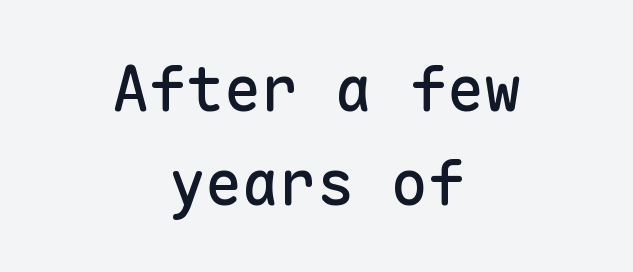
The image shows 62 px sans-serif type, upright, monospaced; set centered, normal line spacing (1.52x), normal letter spacing, not underlined; low stroke contrast and a medium x-height.
